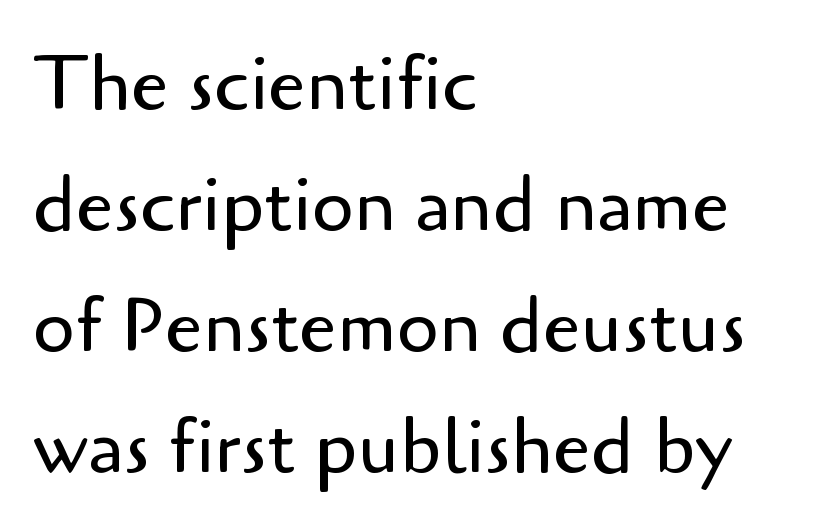
Q: Is the text bold? A: No.
Q: Is the text italic (slanted)? A: No, it is upright.
Q: Is the typeface a serif or a sans-serif typeface? A: Sans-serif.
Q: Is the text underlined? A: No.
Q: How is the paragraph aligned? A: Left-aligned.
Q: Is the spacing between letters normal or unusually wide? A: Normal.
Q: Is the spacing between lines tight, normal or loose? A: Normal.
Q: Width (condensed, normal, or wide)? A: Normal.
Q: Stroke contrast? A: Low.
Q: x-height? A: Small.
Q: Monospaced? A: No.
